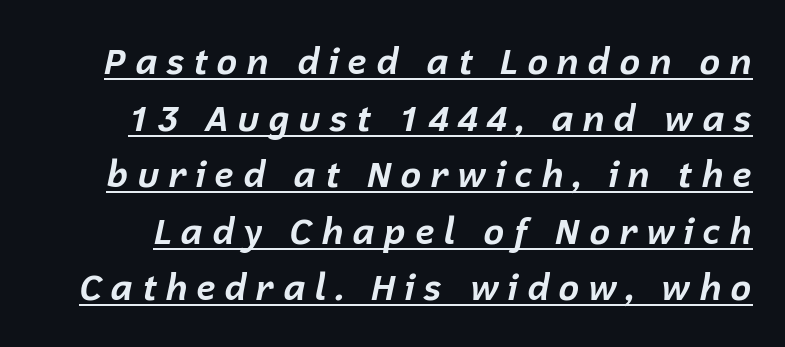
Q: Is the text bold? A: Yes.
Q: Is the text italic (slanted)? A: Yes, it leans right by about 12 degrees.
Q: Is the text underlined? A: Yes.
Q: Is the spacing between letters normal or unusually wide? A: Unusually wide.
Q: Is the spacing between lines tight, normal or loose? A: Normal.
Q: Width (condensed, normal, or wide)? A: Normal.
Q: Stroke contrast? A: Low.
Q: x-height? A: Medium.
Q: Monospaced? A: No.
